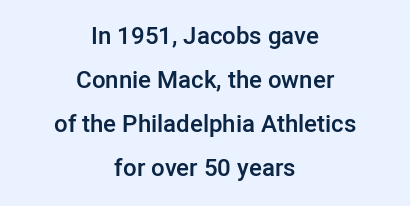
The setting favours the middle, as headings and verse often do. The glyphs are unaccompanied by any horizontal stroke below them. Glyph-to-glyph distance matches everyday printed text. This sample uses an upright cut, with every glyph sitting square on the baseline.
